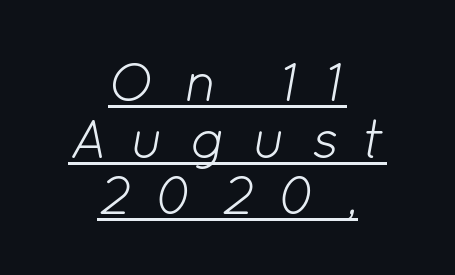
{"italic": "yes", "lean": "right", "slant_degrees": 12, "bold": "no", "weight": "light", "width": "normal", "stroke_contrast": "low", "x_height": "medium", "monospaced": "no", "underline": "yes", "align": "center", "line_spacing": "tight", "line_spacing_ratio": 1.03, "letter_spacing": "wide", "letter_spacing_em": 0.47, "glyph_px": 55}
